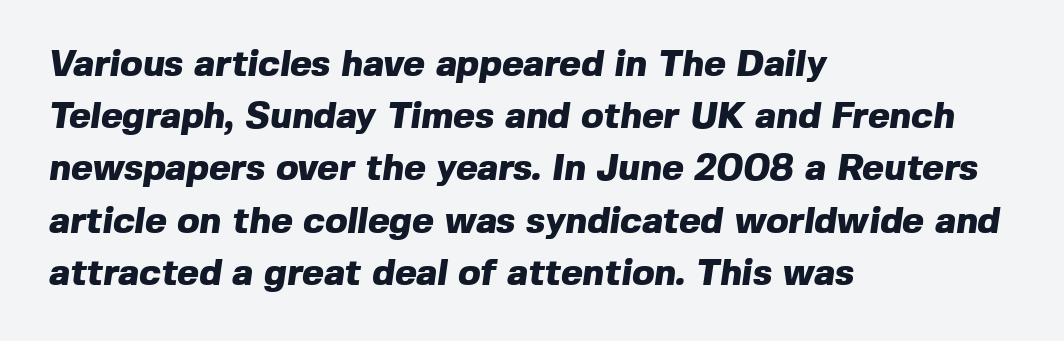
{"serif": "no", "bold": "yes", "weight": "heavy", "width": "normal", "x_height": "medium", "monospaced": "no", "underline": "no", "align": "left", "line_spacing": "normal", "line_spacing_ratio": 1.41, "letter_spacing": "normal", "letter_spacing_em": 0.0, "glyph_px": 37}
